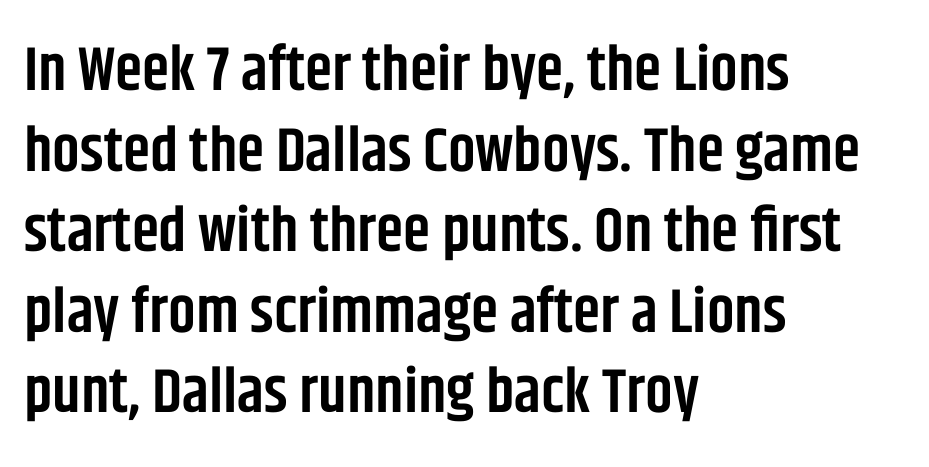
{"serif": "no", "italic": "no", "bold": "semi", "weight": "semibold", "width": "condensed", "stroke_contrast": "low", "x_height": "large", "monospaced": "no", "underline": "no", "align": "left", "line_spacing": "normal", "line_spacing_ratio": 1.3, "letter_spacing": "normal", "letter_spacing_em": 0.0, "glyph_px": 62}
